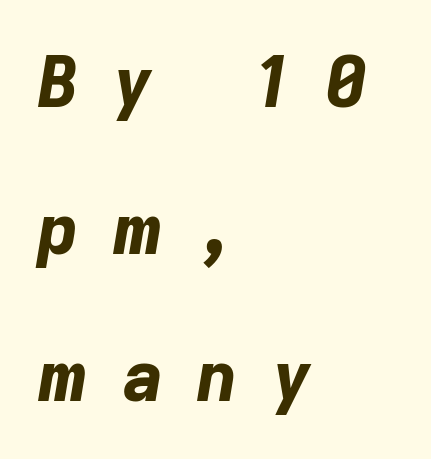
Q: Is the text bold? A: Yes.
Q: Is the text italic (slanted)? A: Yes, it leans right by about 9 degrees.
Q: Is the text underlined? A: No.
Q: How is the paragraph aligned? A: Left-aligned.
Q: Is the spacing between letters normal or unusually wide? A: Unusually wide.
Q: Is the spacing between lines tight, normal or loose? A: Loose.
Q: Width (condensed, normal, or wide)? A: Normal.
Q: Stroke contrast? A: Low.
Q: x-height? A: Medium.
Q: Monospaced? A: No.
